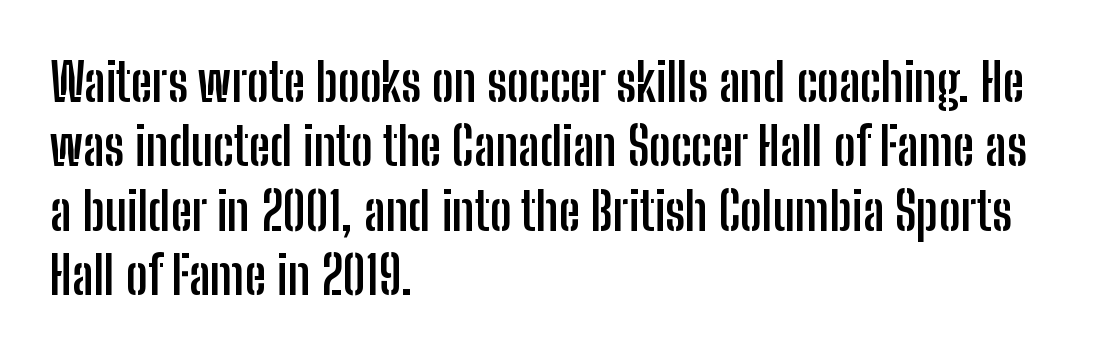
The image shows 52 px semibold, condensed sans-serif type, upright; set left-aligned, line spacing 1.24x, normal letter spacing, not underlined; low stroke contrast and a medium x-height.
